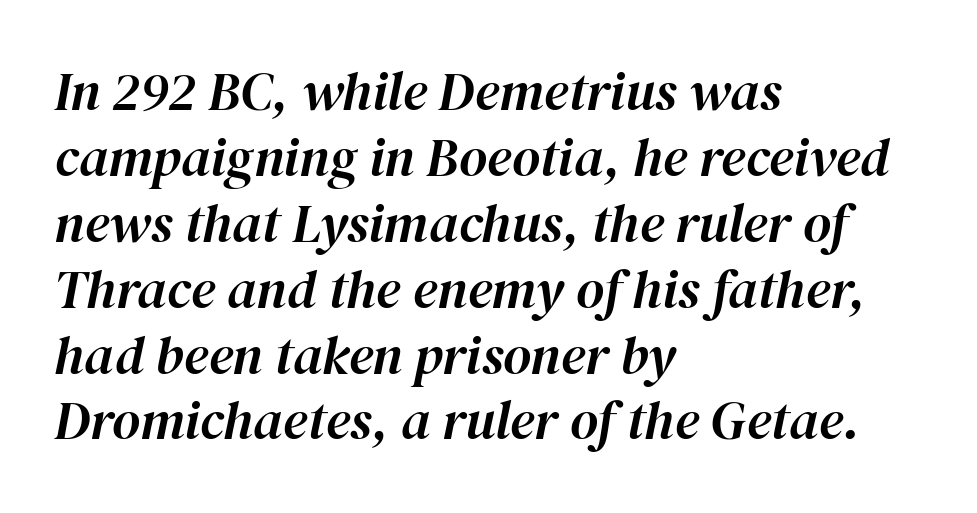
Plain, unruled lines of type. The face used here is proportionally spaced, like ordinary book or web type. Which margin do the lines hug? The left one — the right edge is uneven. Letter spacing: default. When letters slant like this, we call the style italic.
